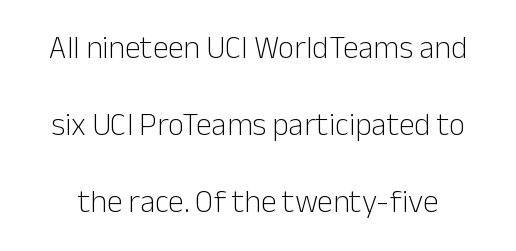
Compared with typical paragraphs, the rows here are farther apart. A typesetter would call this zero additional tracking. Only glyphs here, with clear space below each row. Counters stay open thanks to moderate or lighter strokes. Nope, not italic — everything's standing straight.
